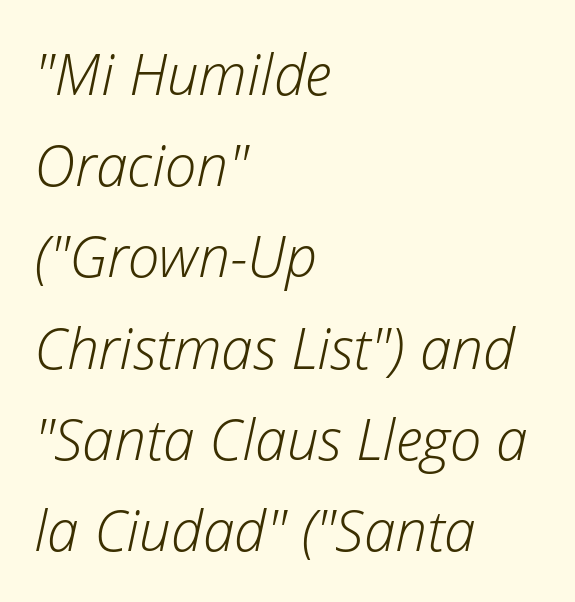
The image shows 57 px light type, italic (leaning right); set left-aligned, normal line spacing (1.6x), normal letter spacing, not underlined; low stroke contrast and a medium x-height.
